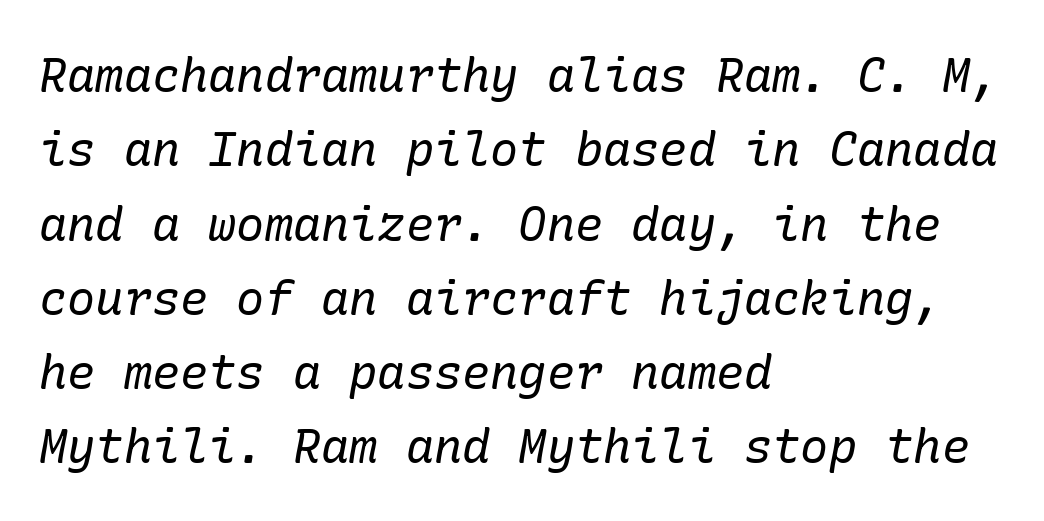
{"italic": "yes", "lean": "right", "slant_degrees": 10, "bold": "no", "weight": "regular", "width": "normal", "stroke_contrast": "low", "x_height": "medium", "underline": "no", "align": "left", "line_spacing": "normal", "line_spacing_ratio": 1.58, "letter_spacing": "normal", "letter_spacing_em": 0.0, "glyph_px": 47}
